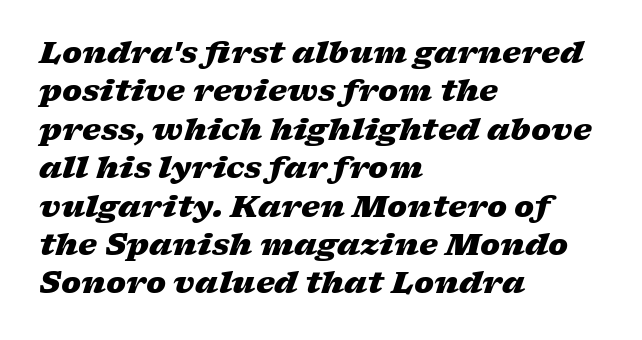
The image shows 30 px heavy, wide type, italic (leaning right); set left-aligned, normal line spacing (1.28x), normal letter spacing, not underlined; low stroke contrast and a medium x-height.
